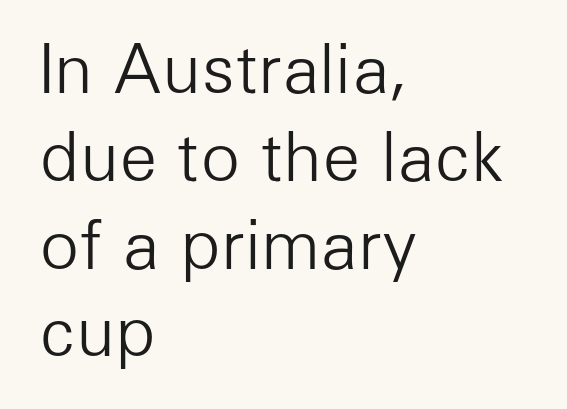
The rendering keeps characters at their native spacing. Serifs: no, the terminals of the letterforms are clean. A normal amount of white space separates one row of letters from the next. Unlike italic type, these characters show no tilt at all. Horizontally, the lines are justified to the leading edge only.
